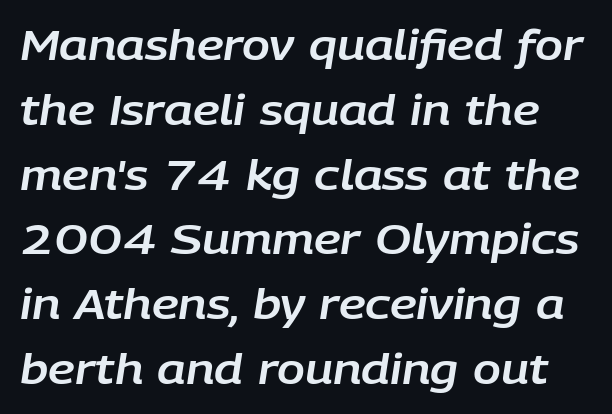
{"italic": "yes", "lean": "right", "slant_degrees": 9, "width": "normal", "stroke_contrast": "low", "x_height": "large", "monospaced": "no", "underline": "no", "line_spacing": "normal", "line_spacing_ratio": 1.58, "letter_spacing": "normal", "letter_spacing_em": 0.0, "glyph_px": 41}
